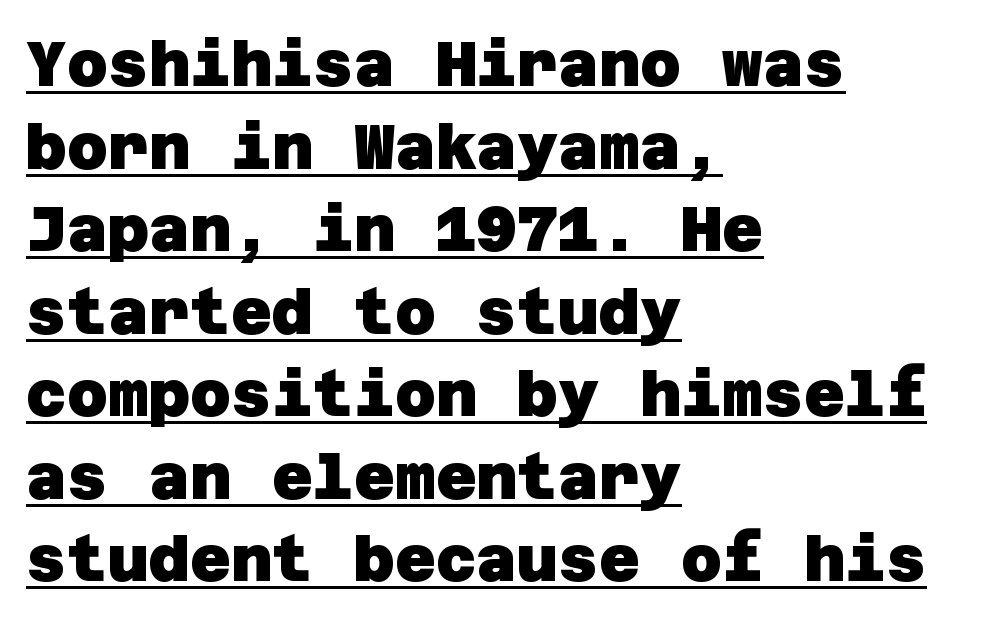
Observe the absence of serifs on each vertical stroke in this sample. Its strokes are broad and dark, the hallmark of bold type. Caption: multi-line text, flush left, ragged right. This is underlined copy, the kind a proofreader might mark for attention. Is the letter spacing exaggerated? No — it looks like the ordinary default.
